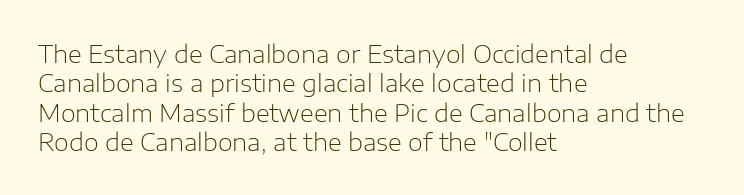
Notice how the stems are strictly vertical — no italics here. Standard letterfit; no display-style spreading of the glyphs. The space beneath each line is pristine and unruled. Counters stay open thanks to moderate or lighter strokes. A classic flush-left, rag-right setting is used for this passage.
